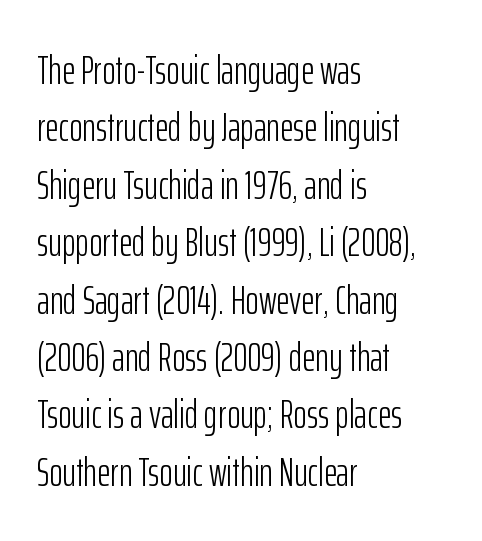
The image shows 41 px light, condensed sans-serif type, upright; set left-aligned, normal line spacing (1.4x), normal letter spacing, not underlined; low stroke contrast and a medium x-height.
